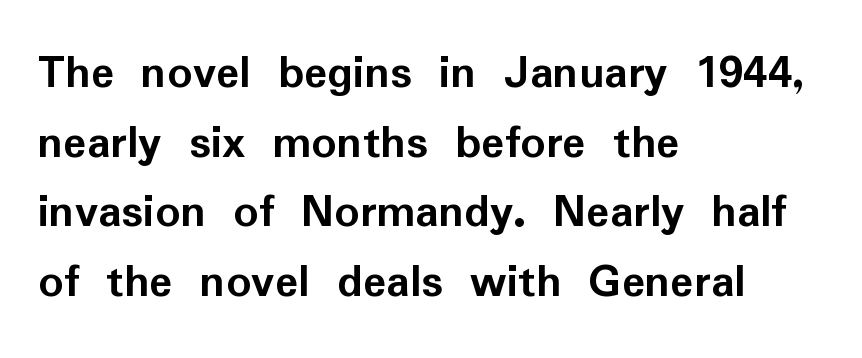
{"serif": "no", "italic": "no", "bold": "yes", "weight": "semibold", "width": "normal", "stroke_contrast": "low", "x_height": "medium", "monospaced": "no", "underline": "no", "align": "left", "line_spacing": "normal", "line_spacing_ratio": 1.42, "letter_spacing": "normal", "letter_spacing_em": 0.0, "glyph_px": 49}
